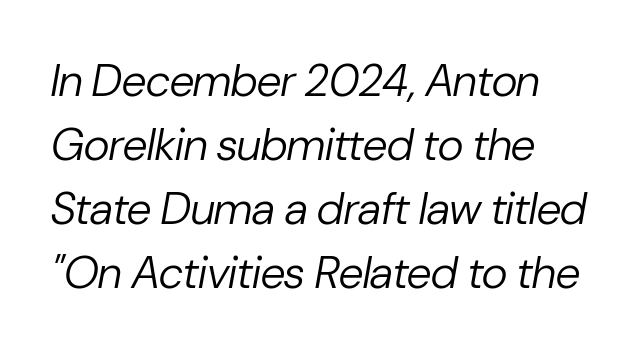
{"italic": "yes", "lean": "right", "slant_degrees": 10, "bold": "no", "weight": "regular", "width": "normal", "stroke_contrast": "low", "x_height": "medium", "monospaced": "no", "underline": "no", "line_spacing": "normal", "line_spacing_ratio": 1.42, "letter_spacing": "normal", "letter_spacing_em": 0.0, "glyph_px": 45}
